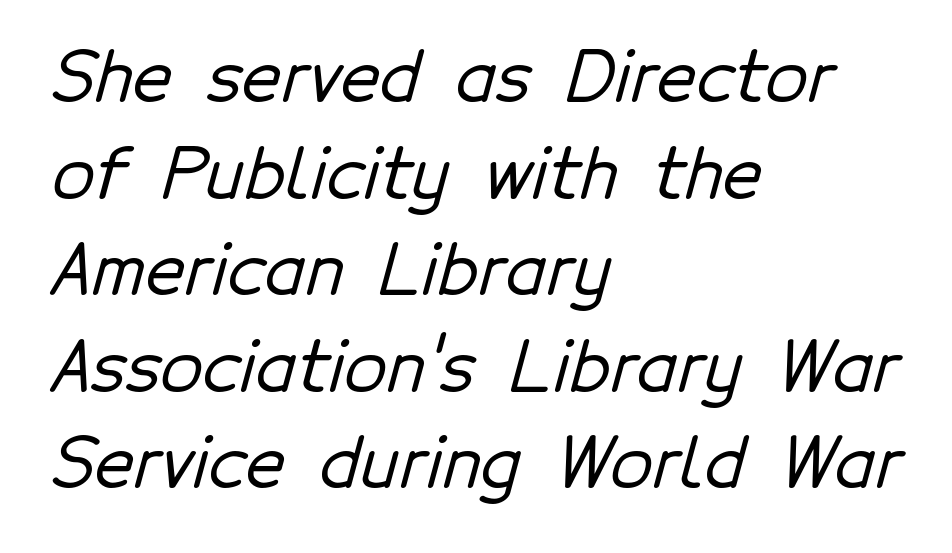
{"serif": "no", "width": "normal", "stroke_contrast": "low", "x_height": "medium", "monospaced": "no", "underline": "no", "align": "left", "line_spacing": "normal", "line_spacing_ratio": 1.4, "letter_spacing": "normal", "letter_spacing_em": 0.0, "glyph_px": 69}
